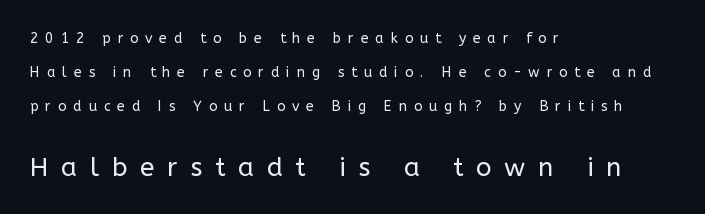
Does the copy run flush right? No — it runs flush left. No extra ink here — the face is not bold. Baseline-to-baseline distance is far greater than the letter height. Characters follow at a spacing far wider than the type designer built in.
